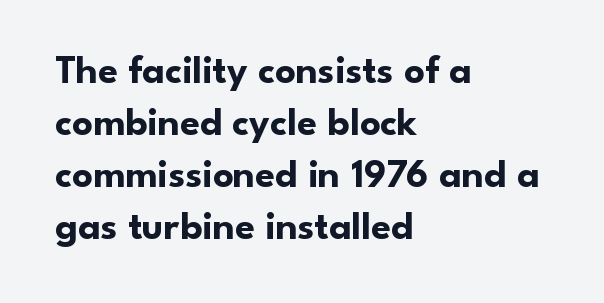
The image shows 40 px bold sans-serif type, upright; set left-aligned, normal line spacing (1.3x), normal letter spacing, not underlined; low stroke contrast and a small x-height.
